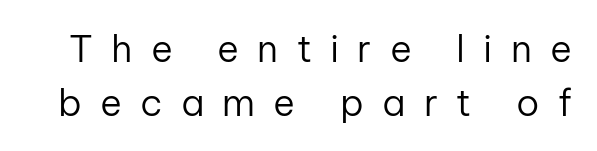
{"serif": "no", "italic": "no", "bold": "no", "weight": "regular", "width": "normal", "stroke_contrast": "low", "x_height": "medium", "monospaced": "no", "underline": "no", "line_spacing": "normal", "line_spacing_ratio": 1.45, "letter_spacing": "wide", "letter_spacing_em": 0.49, "glyph_px": 37}
